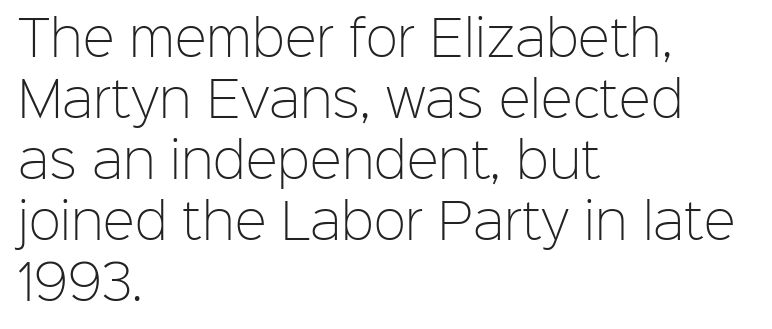
{"serif": "no", "italic": "no", "bold": "no", "weight": "light", "width": "normal", "stroke_contrast": "low", "x_height": "medium", "monospaced": "no", "underline": "no", "align": "left", "line_spacing": "normal", "line_spacing_ratio": 1.27, "letter_spacing": "normal", "letter_spacing_em": 0.0, "glyph_px": 48}
